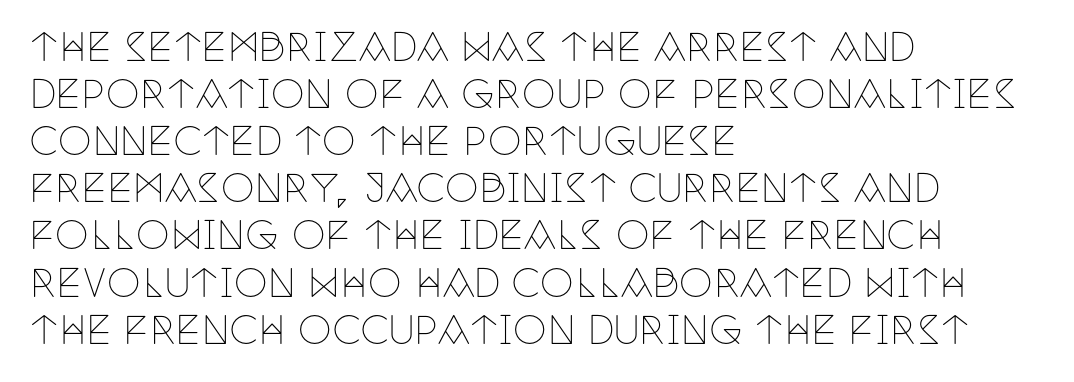
Q: Is the text bold? A: No.
Q: Is the text italic (slanted)? A: No, it is upright.
Q: Is the typeface a serif or a sans-serif typeface? A: Serif.
Q: Is the text underlined? A: No.
Q: How is the paragraph aligned? A: Left-aligned.
Q: Is the spacing between letters normal or unusually wide? A: Normal.
Q: Width (condensed, normal, or wide)? A: Condensed.
Q: Stroke contrast? A: Low.
Q: x-height? A: Large.
Q: Monospaced? A: No.
